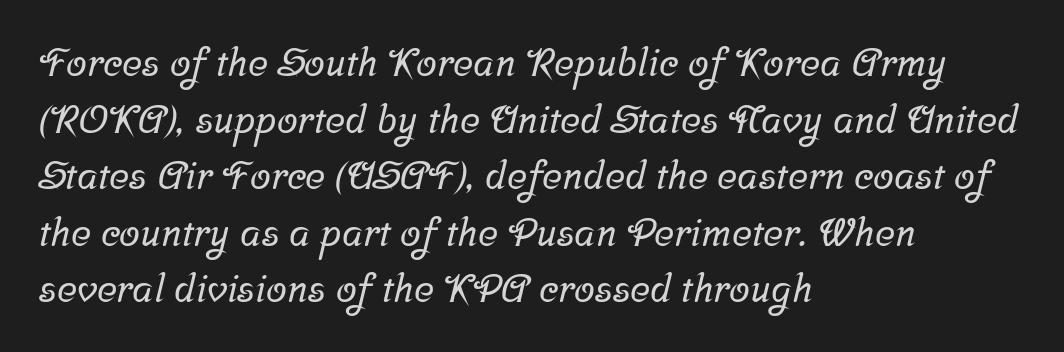
The setting favours the left margin, as ordinary paragraphs usually do. Leading: standard. Students, note that the glyphs here touch the page at normal intervals. Each letter keeps its own natural width here, so spacing adapts to shape.
